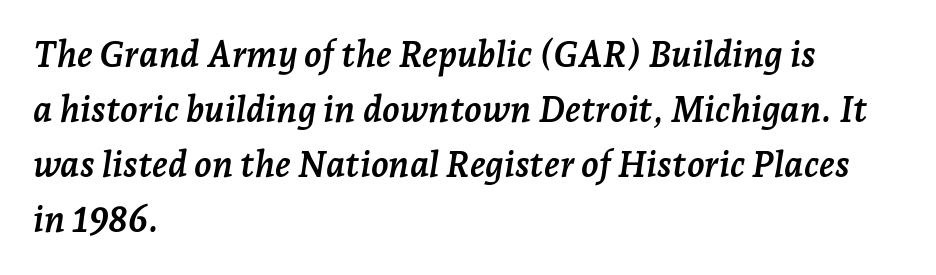
Does the lettering tilt? It does — this is italic. The line texture is even and compact thanks to regular tracking. This sample is left-justified, so line endings fall wherever the words run out. You'd pick this weight for a headline — it's a proper bold. Unlike a clean sans, this face finishes its strokes with serifs.
